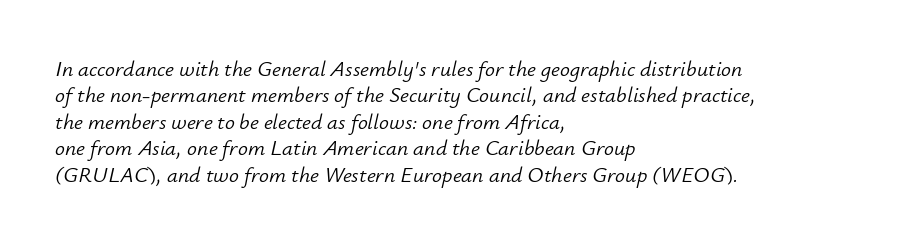
Q: Is the text bold? A: No.
Q: Is the text italic (slanted)? A: Yes, it leans right by about 12 degrees.
Q: Is the text underlined? A: No.
Q: How is the paragraph aligned? A: Left-aligned.
Q: Is the spacing between letters normal or unusually wide? A: Normal.
